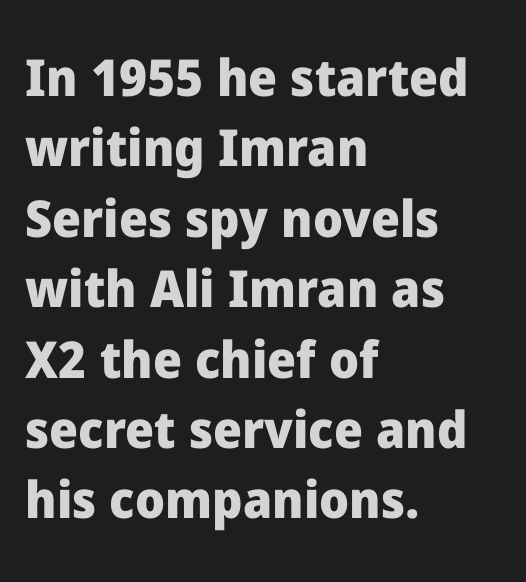
{"serif": "no", "italic": "no", "bold": "yes", "weight": "heavy", "width": "normal", "stroke_contrast": "low", "x_height": "medium", "monospaced": "no", "underline": "no", "align": "left", "line_spacing": "normal", "line_spacing_ratio": 1.38, "letter_spacing": "normal", "letter_spacing_em": 0.0, "glyph_px": 51}
